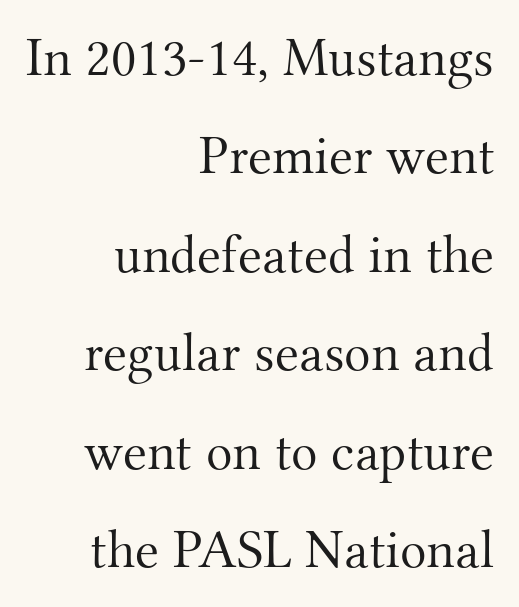
The image shows 55 px light serif type, upright; set right-aligned, line spacing 1.79x, normal letter spacing, not underlined; medium stroke contrast and a small x-height.
